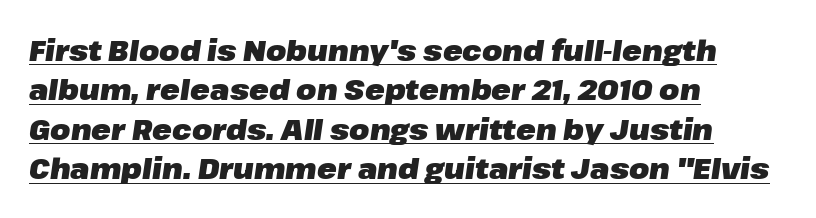
Q: Is the text bold? A: Yes.
Q: Is the text italic (slanted)? A: Yes, it leans right by about 8 degrees.
Q: Is the text underlined? A: Yes.
Q: How is the paragraph aligned? A: Left-aligned.
Q: Is the spacing between letters normal or unusually wide? A: Normal.
Q: Is the spacing between lines tight, normal or loose? A: Normal.
Q: Width (condensed, normal, or wide)? A: Normal.
Q: Stroke contrast? A: Low.
Q: x-height? A: Medium.
Q: Monospaced? A: No.
